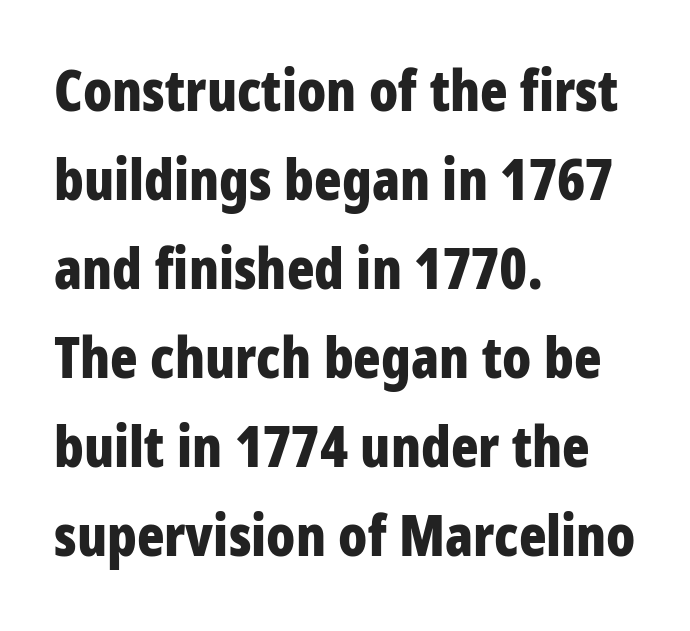
{"serif": "no", "italic": "no", "bold": "yes", "weight": "bold", "width": "condensed", "stroke_contrast": "low", "x_height": "large", "monospaced": "no", "underline": "no", "align": "left", "line_spacing": "normal", "line_spacing_ratio": 1.56, "letter_spacing": "normal", "letter_spacing_em": 0.0, "glyph_px": 57}
